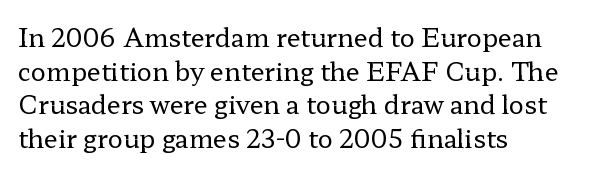
Honestly, there is no underline to notice here at all. When letters stand straight like this, we call the style roman or upright. The passage shown stacks its lines at a standard gap. Horizontal alignment here is leftward, the default for most running prose. Ink coverage per letter is moderate at most.
